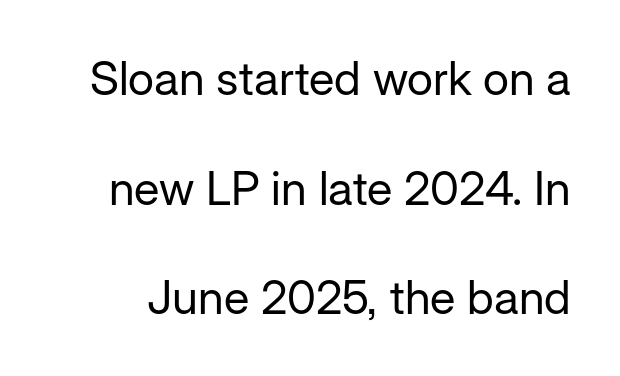
{"serif": "no", "italic": "no", "bold": "no", "weight": "regular", "width": "normal", "stroke_contrast": "low", "x_height": "medium", "monospaced": "no", "underline": "no", "line_spacing": "loose", "line_spacing_ratio": 2.33, "letter_spacing": "normal", "letter_spacing_em": 0.0, "glyph_px": 47}
